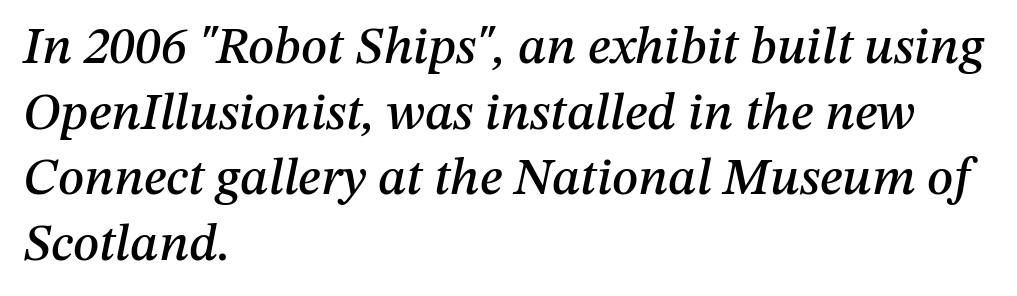
Q: Is the text italic (slanted)? A: Yes, it leans right by about 12 degrees.
Q: Is the text underlined? A: No.
Q: How is the paragraph aligned? A: Left-aligned.
Q: Is the spacing between letters normal or unusually wide? A: Normal.
Q: Is the spacing between lines tight, normal or loose? A: Normal.
Q: Width (condensed, normal, or wide)? A: Normal.
Q: Stroke contrast? A: Medium.
Q: x-height? A: Medium.
Q: Monospaced? A: No.
